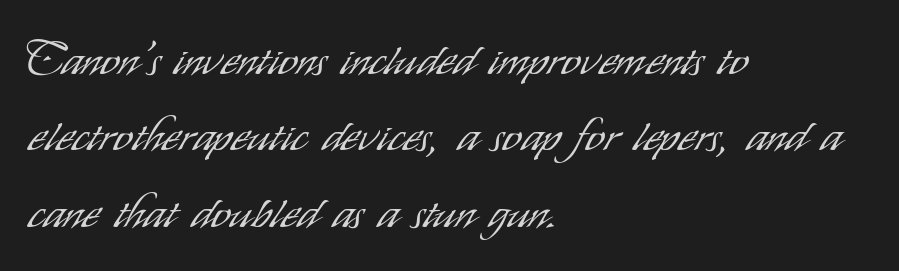
What kind of face is this? One without serifs — a sans. A normal amount of white space separates one row of letters from the next. No word sits above an underline. Does extra space separate the letters? No, they use regular spacing. Weight: in the light-to-regular range.
